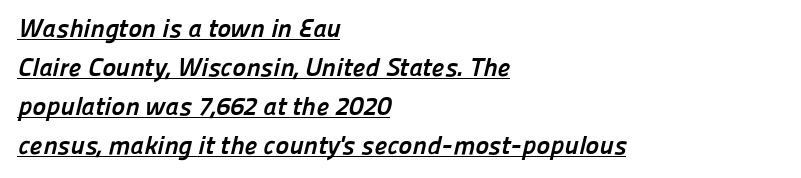
Q: Is the text bold? A: Yes.
Q: Is the text underlined? A: Yes.
Q: How is the paragraph aligned? A: Left-aligned.
Q: Is the spacing between letters normal or unusually wide? A: Normal.
Q: Is the spacing between lines tight, normal or loose? A: Normal.
